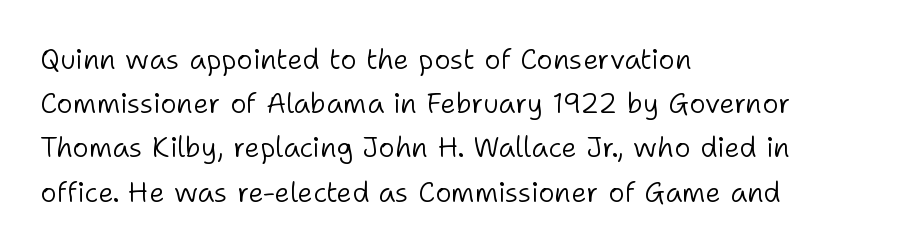
You can tell from the bare stems that sans-serif type was used. Ascenders rise straight up at ninety degrees. Underline: absent. Compared with typical body copy, the letter spacing here is the same. Vertical stems look standard width or narrower in stroke.
